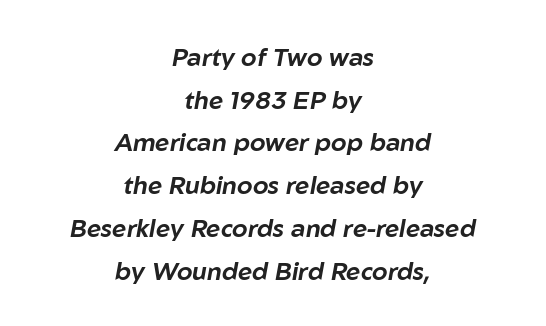
The passage shown is not underscored anywhere. Here the glyphs are tracked normally, forming tight word shapes. Typeset on center — no edge is straight. The glyphs look as if they've been sheared to an angle.
